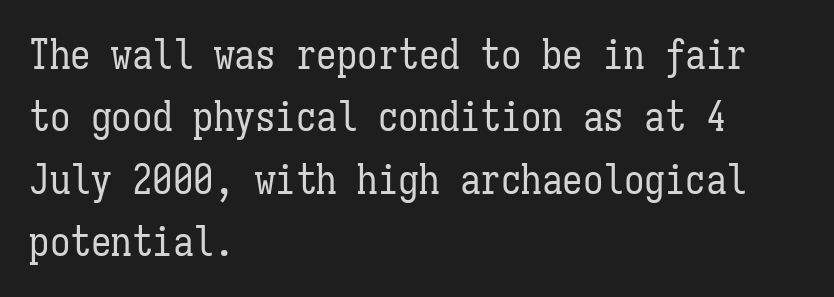
{"italic": "no", "bold": "no", "weight": "regular", "width": "condensed", "stroke_contrast": "low", "x_height": "medium", "monospaced": "yes", "underline": "no", "align": "left", "line_spacing": "normal", "line_spacing_ratio": 1.52, "letter_spacing": "normal", "letter_spacing_em": 0.0, "glyph_px": 41}
